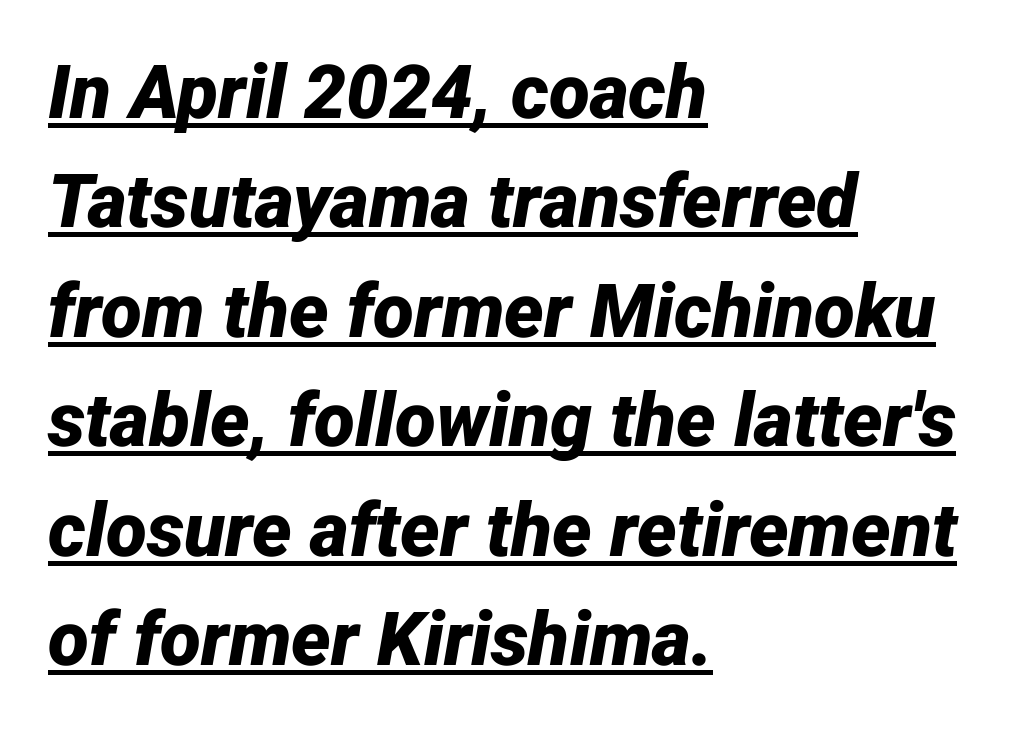
The image shows 75 px bold type, italic (leaning right); set left-aligned, normal line spacing (1.46x), normal letter spacing, underlined; low stroke contrast and a medium x-height.
